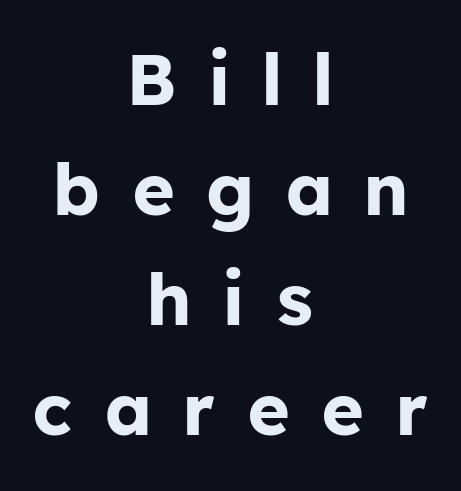
The letters are spread apart with noticeably loose tracking. Unlike a traditional serif, this face leaves its strokes unadorned. A typesetter would call this proportional, since set widths differ per character. Notice how the passage keeps no hard edge, just a central spine. The passage shown is emphatically bold. Notice how the stems are strictly vertical — no italics here.
